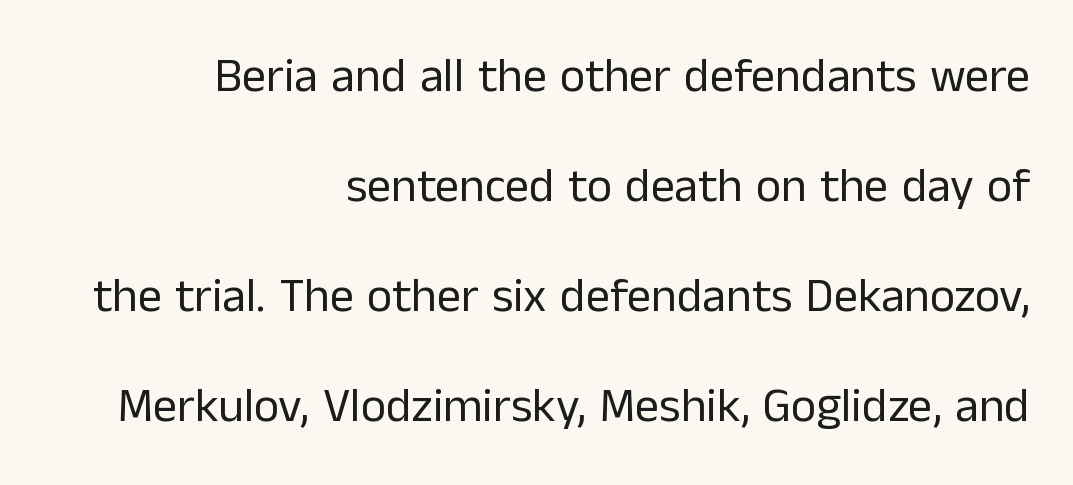
{"serif": "no", "italic": "no", "bold": "no", "weight": "regular", "width": "normal", "stroke_contrast": "low", "x_height": "medium", "monospaced": "no", "underline": "no", "align": "right", "line_spacing": "loose", "line_spacing_ratio": 2.29, "letter_spacing": "normal", "letter_spacing_em": 0.0, "glyph_px": 48}
